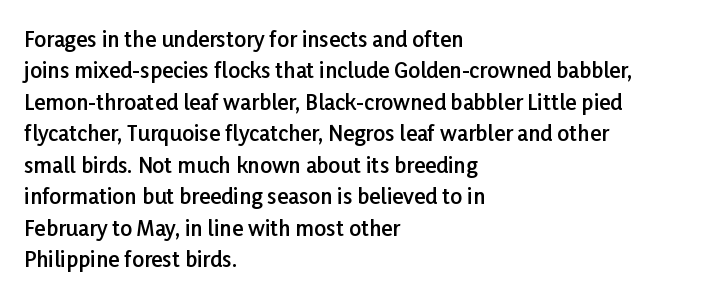
Q: Is the text bold? A: Semi-bold.
Q: Is the text italic (slanted)? A: No, it is upright.
Q: Is the text underlined? A: No.
Q: How is the paragraph aligned? A: Left-aligned.
Q: Is the spacing between letters normal or unusually wide? A: Normal.
Q: Is the spacing between lines tight, normal or loose? A: Normal.
